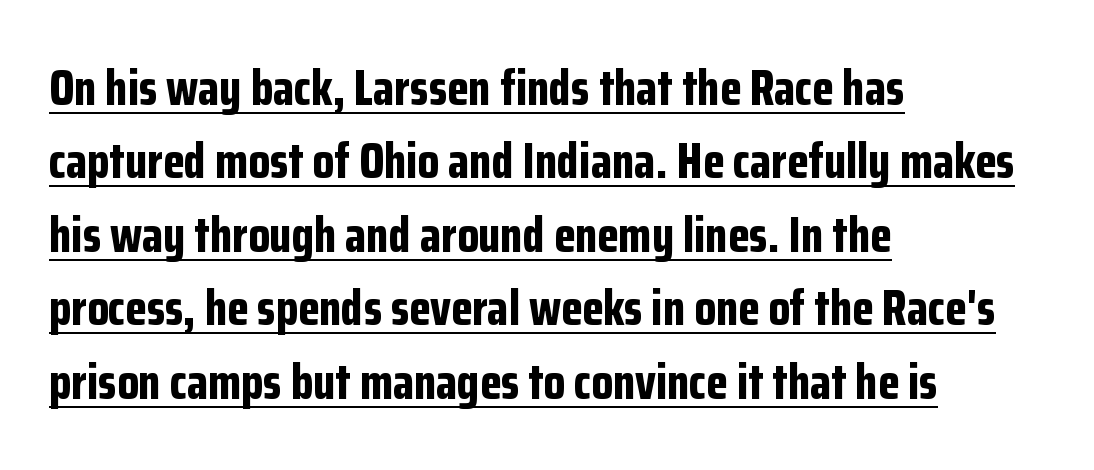
Q: Is the text bold? A: Yes.
Q: Is the text italic (slanted)? A: No, it is upright.
Q: Is the typeface a serif or a sans-serif typeface? A: Sans-serif.
Q: Is the text underlined? A: Yes.
Q: How is the paragraph aligned? A: Left-aligned.
Q: Is the spacing between letters normal or unusually wide? A: Normal.
Q: Is the spacing between lines tight, normal or loose? A: Normal.
Q: Width (condensed, normal, or wide)? A: Condensed.
Q: Stroke contrast? A: Low.
Q: x-height? A: Medium.
Q: Monospaced? A: No.
